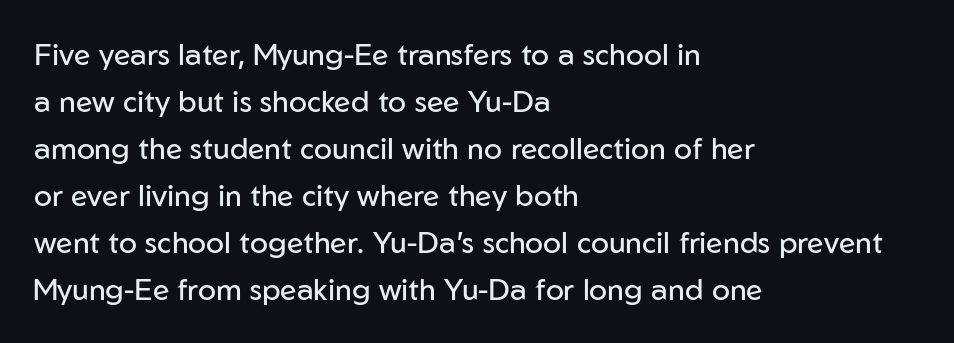
The image shows 30 px regular-weight sans-serif type, upright; set left-aligned, normal line spacing (1.57x), normal letter spacing, not underlined; low stroke contrast and a medium x-height.
